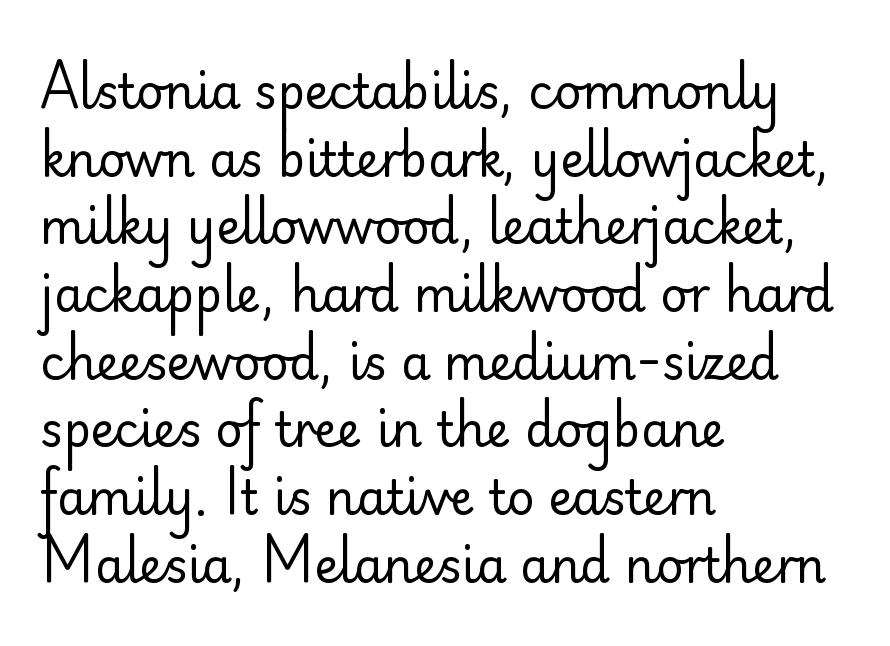
The image shows 47 px regular-weight sans-serif type, upright; set left-aligned, normal line spacing (1.44x), normal letter spacing, not underlined; low stroke contrast and a small x-height.
